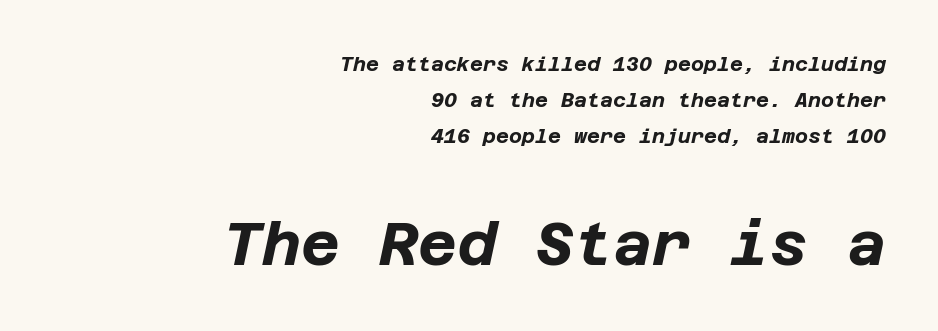
The image shows 60 px bold type, italic (leaning right); set right-aligned, line spacing 1.8x, normal letter spacing, not underlined; the second (bottom) block is 3.0x larger; low stroke contrast and a large x-height.
